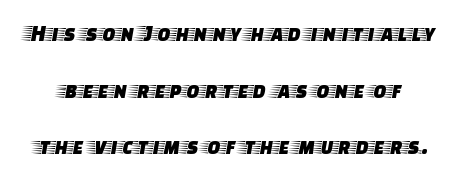
Tracking value appears to be zero — textbook default spacing. The leading is generous, giving the passage an open texture. The glyphs are unaccompanied by any horizontal stroke below them.
